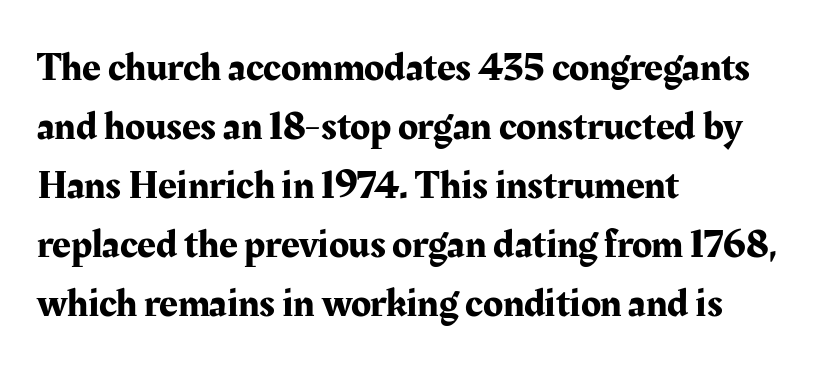
{"serif": "yes", "italic": "no", "width": "normal", "stroke_contrast": "medium", "x_height": "medium", "monospaced": "no", "underline": "no", "align": "left", "line_spacing": "normal", "line_spacing_ratio": 1.44, "letter_spacing": "normal", "letter_spacing_em": 0.0, "glyph_px": 41}
